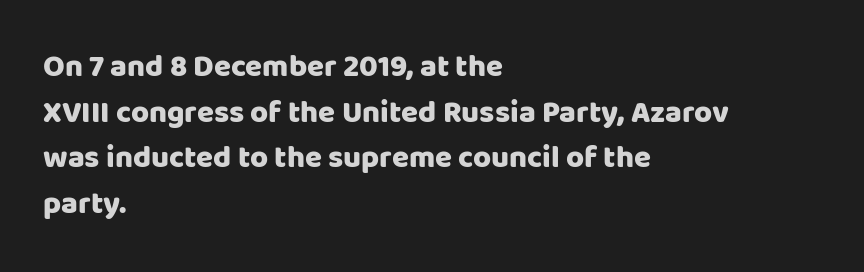
Q: Is the text italic (slanted)? A: No, it is upright.
Q: Is the typeface a serif or a sans-serif typeface? A: Sans-serif.
Q: Is the text underlined? A: No.
Q: How is the paragraph aligned? A: Left-aligned.
Q: Is the spacing between letters normal or unusually wide? A: Normal.
Q: Is the spacing between lines tight, normal or loose? A: Normal.
Q: Width (condensed, normal, or wide)? A: Normal.
Q: Stroke contrast? A: Low.
Q: x-height? A: Large.
Q: Monospaced? A: No.
